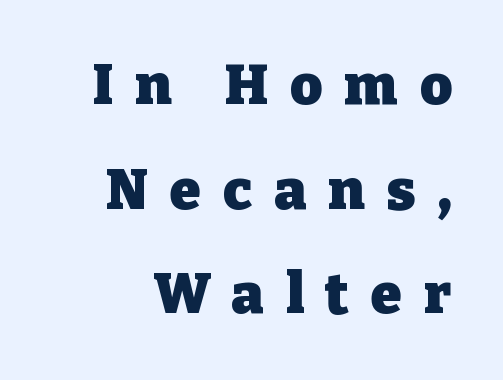
The image shows 56 px heavy serif type, upright; set line spacing 1.87x, unusually wide letter spacing (+0.39 em), not underlined; low stroke contrast and a medium x-height.
